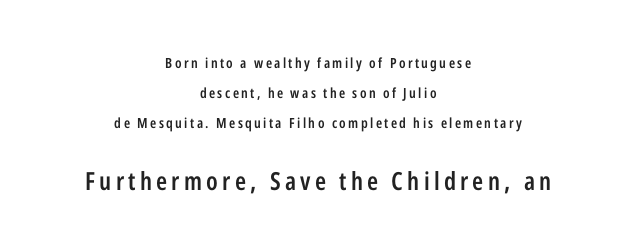
{"italic": "no", "bold": "semi", "underline": "no", "align": "center", "line_spacing": "loose", "line_spacing_ratio": 2.15, "larger_block": "second", "size_ratio": 1.79, "glyph_px": 25}
